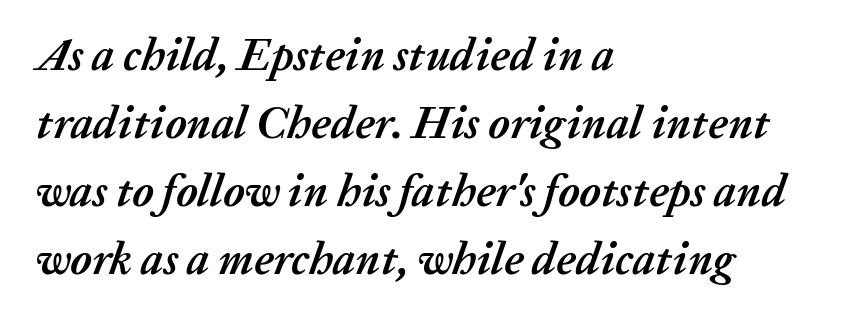
{"italic": "yes", "lean": "right", "slant_degrees": 20, "bold": "yes", "weight": "semibold", "width": "normal", "stroke_contrast": "medium", "x_height": "medium", "monospaced": "no", "underline": "no", "align": "left", "line_spacing": "normal", "line_spacing_ratio": 1.51, "letter_spacing": "normal", "letter_spacing_em": 0.0, "glyph_px": 45}
